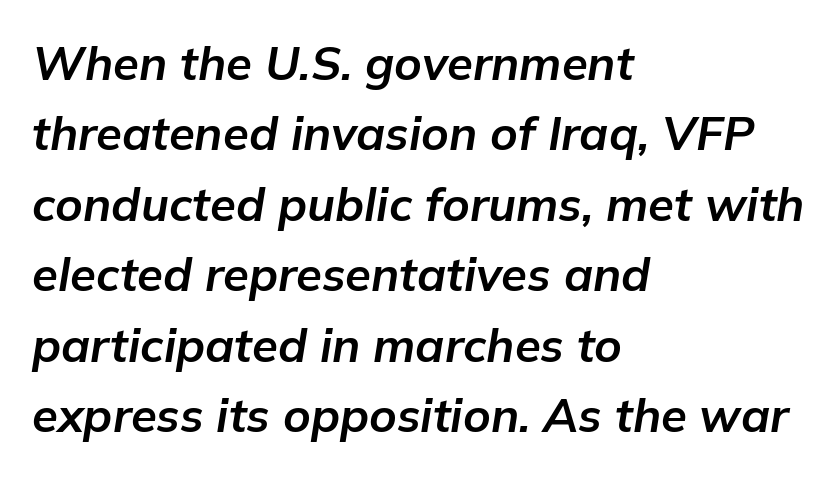
{"italic": "yes", "lean": "right", "slant_degrees": 9, "bold": "yes", "weight": "bold", "width": "normal", "stroke_contrast": "low", "x_height": "medium", "monospaced": "no", "underline": "no", "align": "left", "line_spacing": "normal", "line_spacing_ratio": 1.5, "letter_spacing": "normal", "letter_spacing_em": 0.0, "glyph_px": 47}
